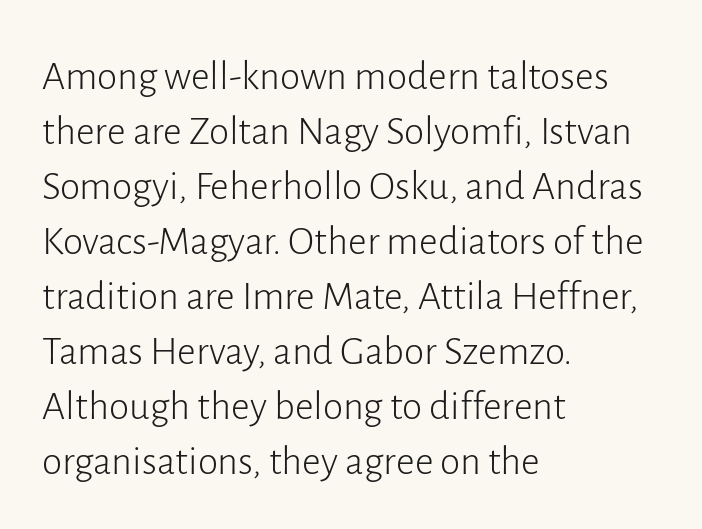
Unlike a traditional serif, this face leaves its strokes unadorned. Does the copy run flush right? No — it runs flush left. This is the regular roman posture of the typeface. The space directly below the letters is spotless. Spacing verdict: proportional, widths tailored to each character.
